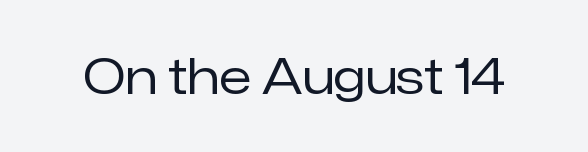
The image shows 49 px regular-weight sans-serif type, upright; set normal letter spacing, not underlined; low stroke contrast and a medium x-height.
